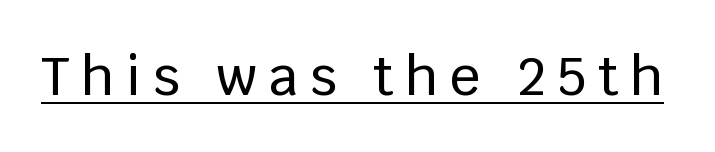
Q: Is the text italic (slanted)? A: No, it is upright.
Q: Is the typeface a serif or a sans-serif typeface? A: Sans-serif.
Q: Is the text underlined? A: Yes.
Q: Is the spacing between letters normal or unusually wide? A: Unusually wide.
Q: Width (condensed, normal, or wide)? A: Normal.
Q: Stroke contrast? A: Low.
Q: x-height? A: Large.
Q: Monospaced? A: No.
